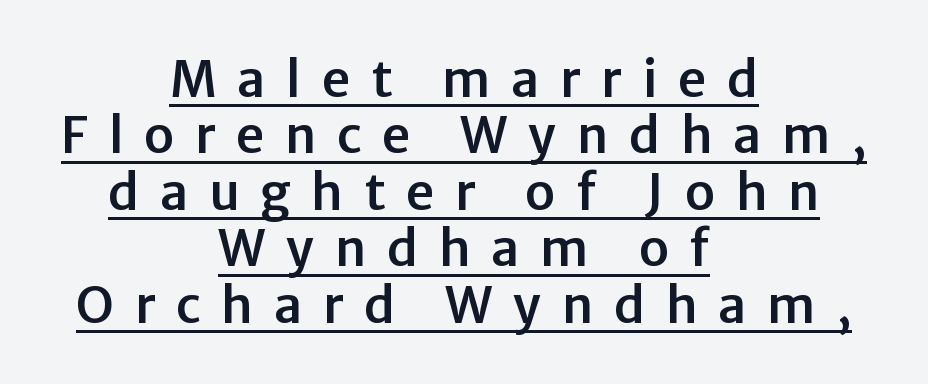
{"serif": "no", "italic": "no", "width": "normal", "stroke_contrast": "low", "x_height": "medium", "monospaced": "no", "underline": "yes", "align": "center", "line_spacing": "tight", "line_spacing_ratio": 1.13, "letter_spacing": "wide", "letter_spacing_em": 0.41, "glyph_px": 50}
